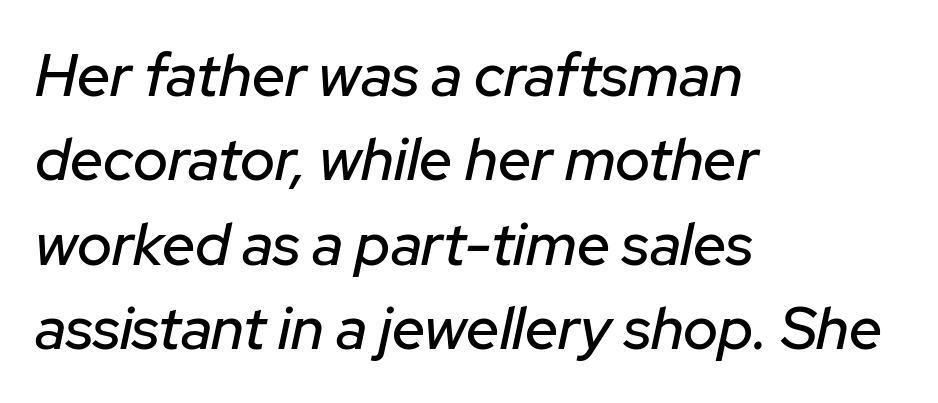
Compared with ordinary roman type, these characters are visibly tilted. If you drew a ruler down the left edge, every line would touch it. The letters advance in unequal steps, a hallmark of proportional type. A typesetter would call this zero additional tracking. Rule under the text: the space is simply empty. The rows are spaced the way most documents space them.
